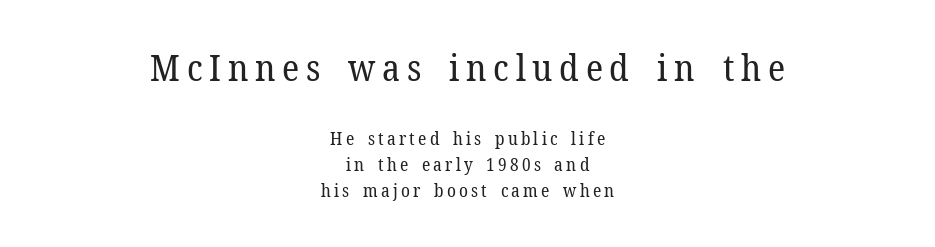
The specimen reads as upright at a glance. The passage shown begins with its larger block and ends with its smaller one. Regarding serifs, this sample has them. Caption: multi-line text, centered on the measure.
